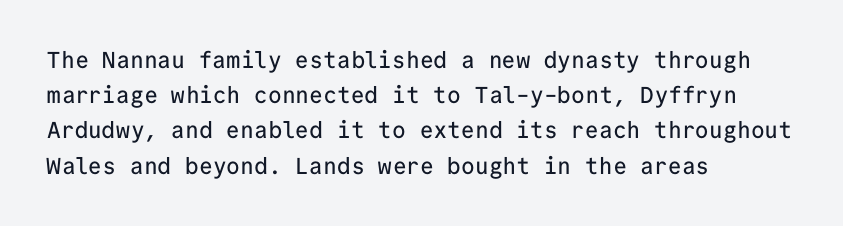
Q: Is the text italic (slanted)? A: No, it is upright.
Q: Is the text underlined? A: No.
Q: How is the paragraph aligned? A: Left-aligned.
Q: Is the spacing between letters normal or unusually wide? A: Normal.
Q: Is the spacing between lines tight, normal or loose? A: Normal.
